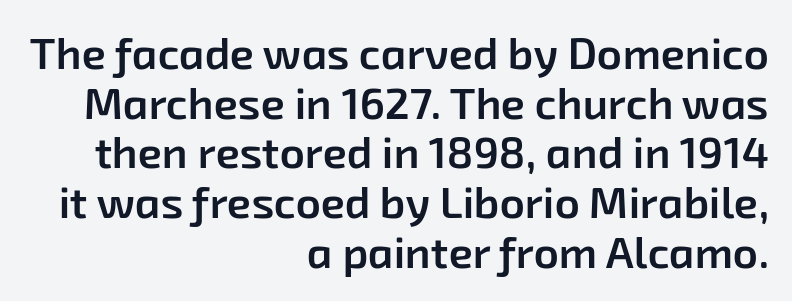
Q: Is the text bold? A: Semi-bold.
Q: Is the typeface a serif or a sans-serif typeface? A: Sans-serif.
Q: Is the text underlined? A: No.
Q: How is the paragraph aligned? A: Right-aligned.
Q: Is the spacing between letters normal or unusually wide? A: Normal.
Q: Is the spacing between lines tight, normal or loose? A: Tight.
Q: Width (condensed, normal, or wide)? A: Normal.
Q: Stroke contrast? A: Low.
Q: x-height? A: Medium.
Q: Monospaced? A: No.
